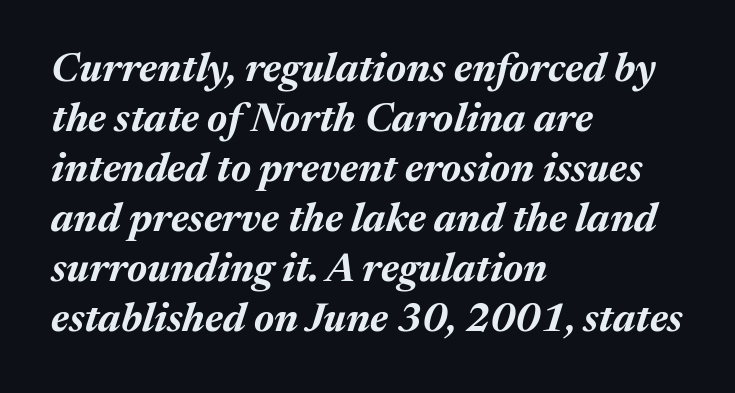
The image shows 40 px bold type, italic (leaning right); set left-aligned, normal line spacing (1.25x), normal letter spacing, not underlined; medium stroke contrast and a medium x-height.
